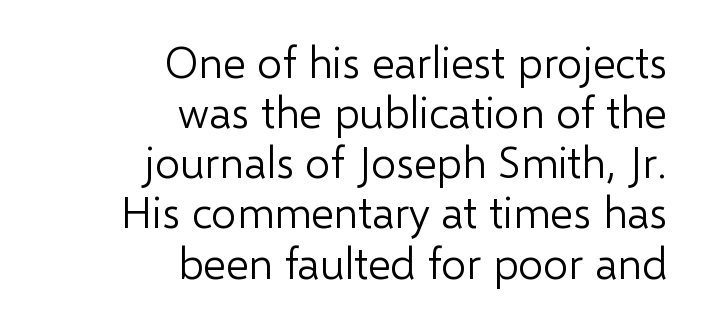
The image shows 44 px light sans-serif type, upright; set right-aligned, tight line spacing (1.14x), normal letter spacing, not underlined; low stroke contrast and a medium x-height.
